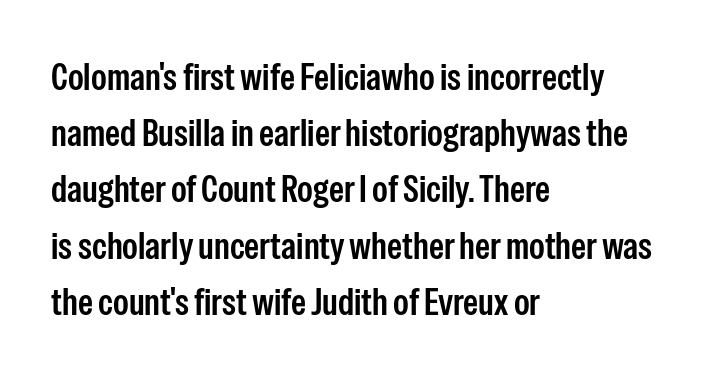
Q: Is the text bold? A: Semi-bold.
Q: Is the text italic (slanted)? A: No, it is upright.
Q: Is the typeface a serif or a sans-serif typeface? A: Sans-serif.
Q: Is the text underlined? A: No.
Q: How is the paragraph aligned? A: Left-aligned.
Q: Is the spacing between letters normal or unusually wide? A: Normal.
Q: Is the spacing between lines tight, normal or loose? A: Normal.
Q: Width (condensed, normal, or wide)? A: Condensed.
Q: Stroke contrast? A: Low.
Q: x-height? A: Medium.
Q: Monospaced? A: No.
